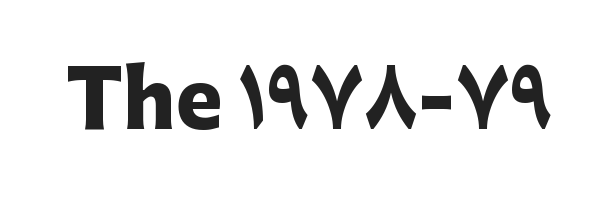
The image shows 78 px heavy sans-serif type, upright; set normal letter spacing, not underlined; low stroke contrast and a medium x-height.
